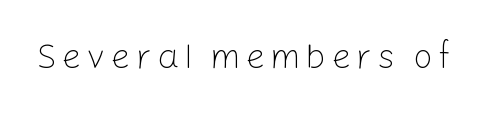
Q: Is the text bold? A: No.
Q: Is the text italic (slanted)? A: No, it is upright.
Q: Is the typeface a serif or a sans-serif typeface? A: Sans-serif.
Q: Is the text underlined? A: No.
Q: Width (condensed, normal, or wide)? A: Normal.
Q: Stroke contrast? A: Low.
Q: x-height? A: Medium.
Q: Monospaced? A: No.
